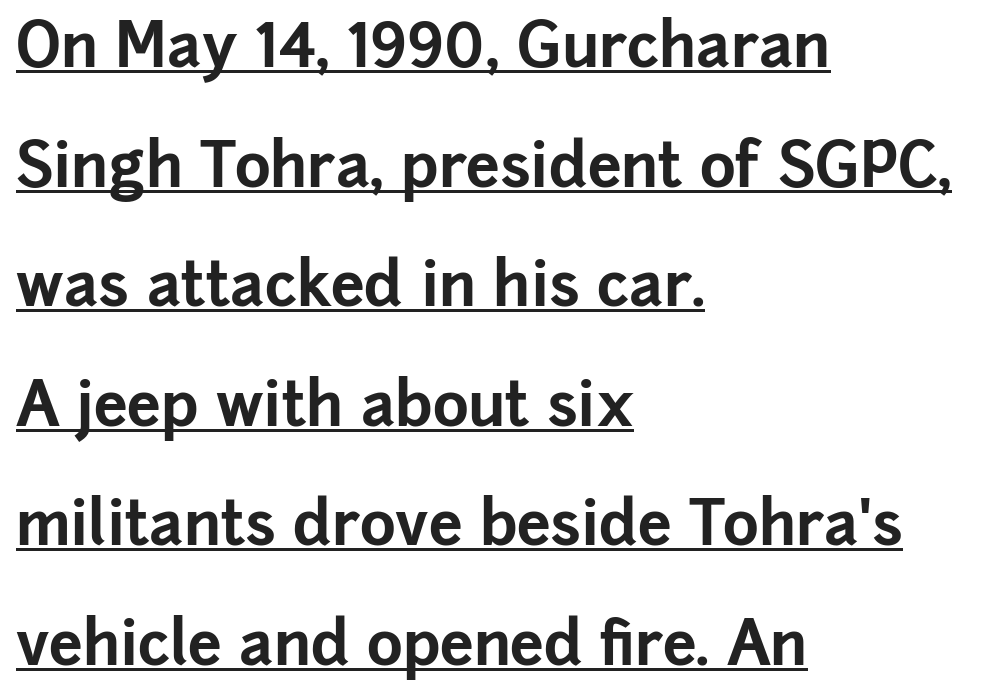
The image shows 61 px bold sans-serif type, upright; set left-aligned, loose line spacing (1.96x), normal letter spacing, underlined; low stroke contrast and a medium x-height.
